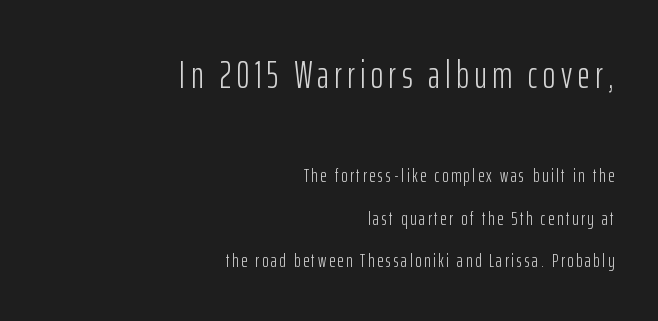
Q: Is the text bold? A: No.
Q: Is the text italic (slanted)? A: No, it is upright.
Q: Is the typeface a serif or a sans-serif typeface? A: Sans-serif.
Q: Is the text underlined? A: No.
Q: How is the paragraph aligned? A: Right-aligned.
Q: Is the spacing between lines tight, normal or loose? A: Loose.
Q: Which block of text is set in a larger size, the first (top) or the second (bottom)? A: The first (top) one.
Q: Width (condensed, normal, or wide)? A: Condensed.
Q: Stroke contrast? A: Low.
Q: x-height? A: Medium.
Q: Monospaced? A: No.
